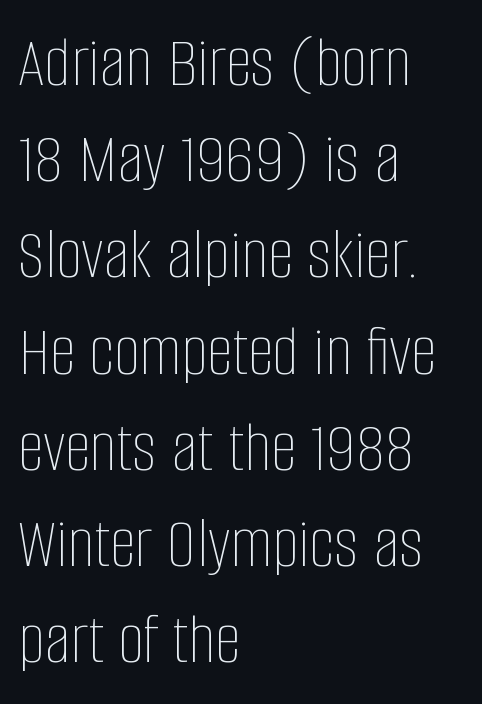
The image shows 74 px thin, condensed type, upright; set left-aligned, normal line spacing (1.3x), normal letter spacing, not underlined; low stroke contrast and a large x-height.
